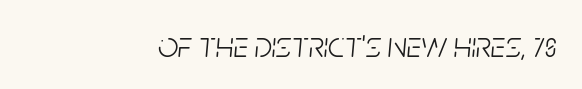
{"italic": "yes", "lean": "right", "slant_degrees": 5, "bold": "no", "weight": "light", "width": "condensed", "stroke_contrast": "low", "x_height": "large", "monospaced": "no", "underline": "no", "letter_spacing": "normal", "letter_spacing_em": 0.0, "glyph_px": 36}
